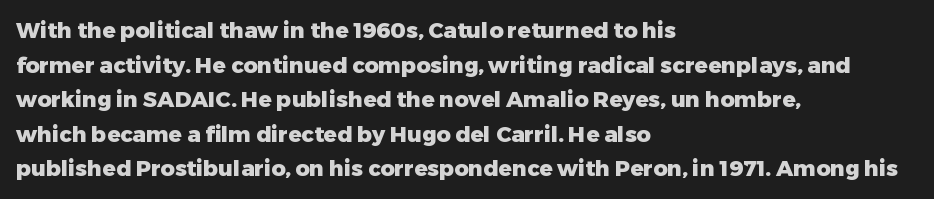
{"italic": "no", "bold": "yes", "underline": "no", "align": "left", "line_spacing": "normal", "line_spacing_ratio": 1.57, "letter_spacing": "normal", "letter_spacing_em": 0.0, "glyph_px": 22}
